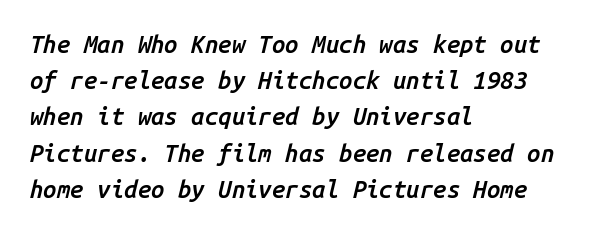
Does extra space separate the letters? No, they use regular spacing. Students, this is semibold: more ink than regular, less than bold. Rendered with sloped, italic letterforms. Underline: absent. Visually the block forms a straight wall on the left and a jagged coastline on the right. Each new line begins a customary step beneath the previous one.
